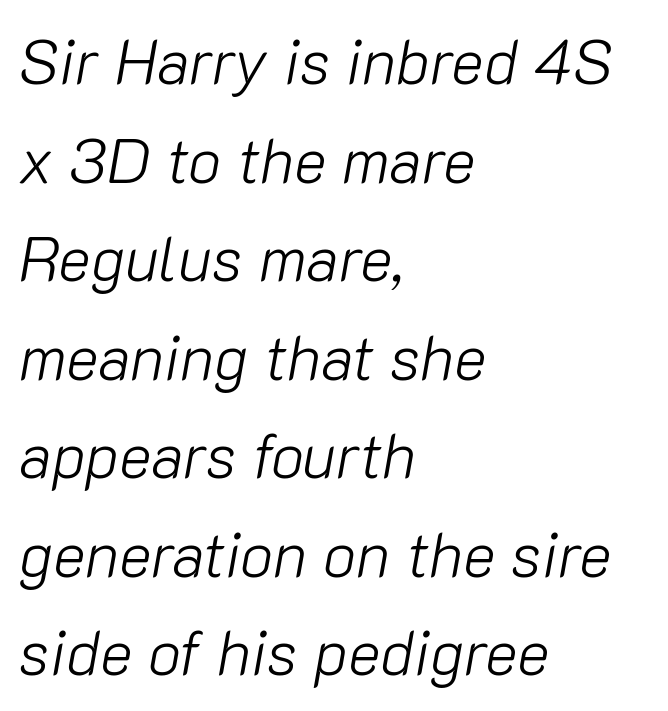
The rendering applies a slant to the glyphs. Between one letter and the next there's only the usual sliver of space. This sample has the flowing, uneven cadence of proportional lettering. The zone under the glyphs is completely vacant. Interline gaps are of average width in this sample. The typesetting does not lean heavy: it is not bold.
